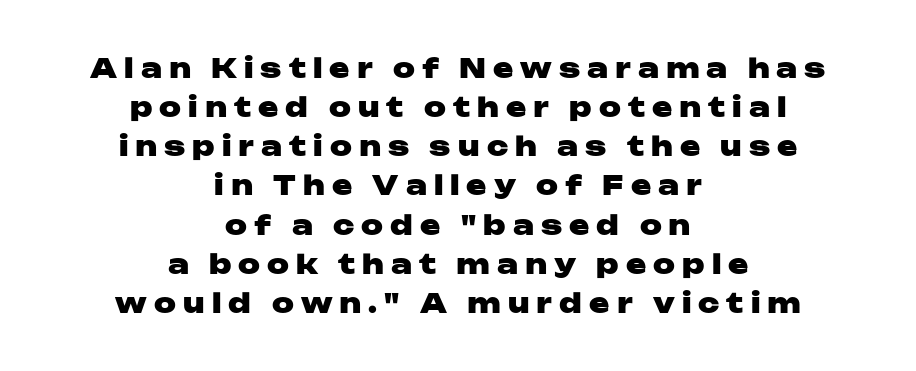
{"italic": "no", "bold": "yes", "underline": "no", "align": "center", "line_spacing": "normal", "line_spacing_ratio": 1.45, "letter_spacing": "wide", "letter_spacing_em": 0.26, "glyph_px": 27}
